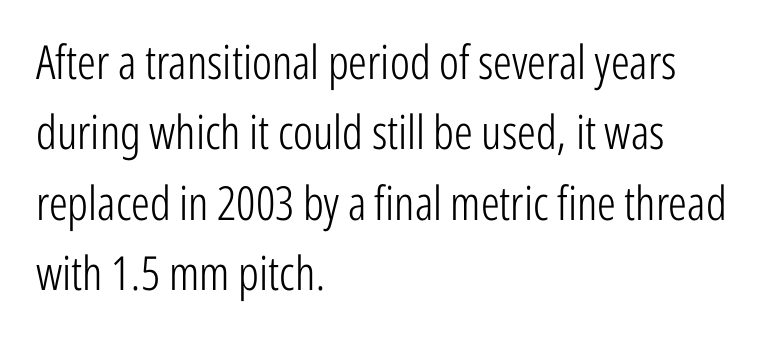
The image shows 47 px light, condensed sans-serif type, upright; set left-aligned, normal line spacing (1.5x), normal letter spacing, not underlined; low stroke contrast and a medium x-height.
